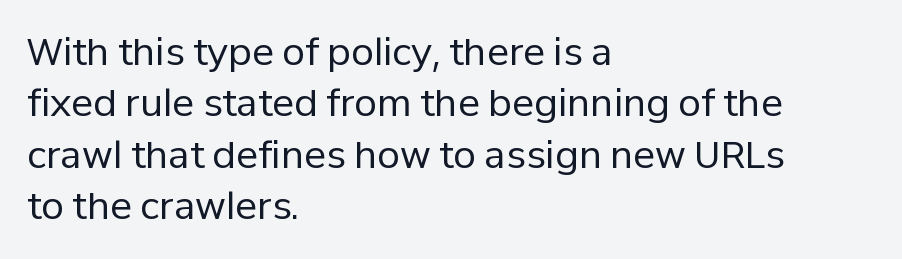
The image shows 37 px regular-weight sans-serif type, upright; set left-aligned, normal line spacing (1.39x), normal letter spacing, not underlined; low stroke contrast and a medium x-height.
